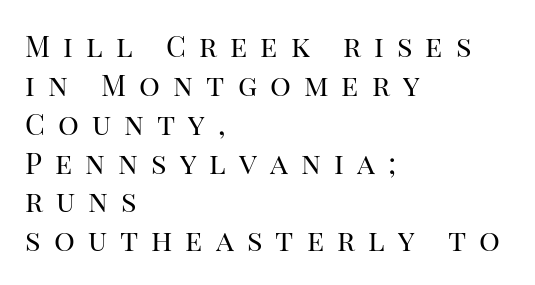
The image shows 29 px regular-weight serif type, upright; set left-aligned, normal line spacing (1.34x), unusually wide letter spacing (+0.45 em), not underlined; high stroke contrast and a large x-height.
